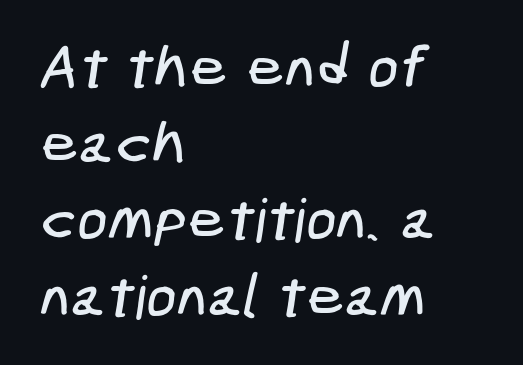
Q: Is the typeface a serif or a sans-serif typeface? A: Sans-serif.
Q: Is the text underlined? A: No.
Q: How is the paragraph aligned? A: Left-aligned.
Q: Is the spacing between letters normal or unusually wide? A: Normal.
Q: Is the spacing between lines tight, normal or loose? A: Normal.
Q: Width (condensed, normal, or wide)? A: Condensed.
Q: Stroke contrast? A: Low.
Q: x-height? A: Medium.
